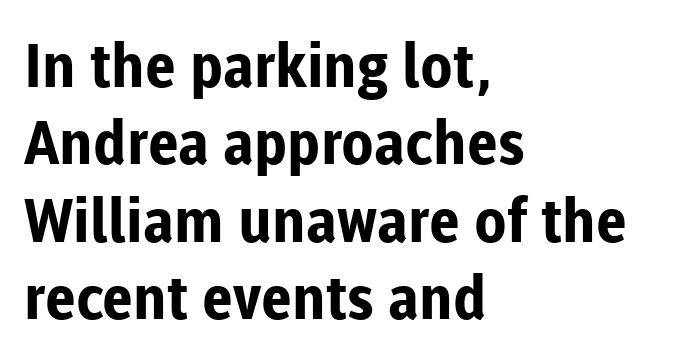
Q: Is the text bold? A: Yes.
Q: Is the text italic (slanted)? A: No, it is upright.
Q: Is the typeface a serif or a sans-serif typeface? A: Sans-serif.
Q: Is the text underlined? A: No.
Q: How is the paragraph aligned? A: Left-aligned.
Q: Is the spacing between letters normal or unusually wide? A: Normal.
Q: Is the spacing between lines tight, normal or loose? A: Normal.
Q: Width (condensed, normal, or wide)? A: Normal.
Q: Stroke contrast? A: Low.
Q: x-height? A: Medium.
Q: Monospaced? A: No.
